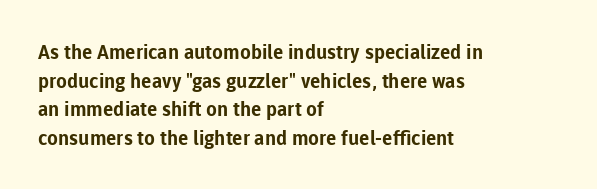
Q: Is the text bold? A: Yes.
Q: Is the text italic (slanted)? A: No, it is upright.
Q: Is the text underlined? A: No.
Q: How is the paragraph aligned? A: Left-aligned.
Q: Is the spacing between letters normal or unusually wide? A: Normal.
Q: Is the spacing between lines tight, normal or loose? A: Normal.
